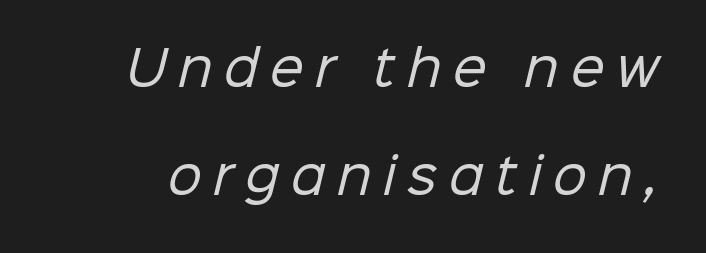
Letters have the restrained weight of plain body copy at most. The rendering inserts visible extra space after every character. Looks like regular typesetting: each glyph gets only the width it needs. Type style note: lacks serifs. If you measured baseline to baseline, you'd find a long distance. Underlining? Definitely not there.
